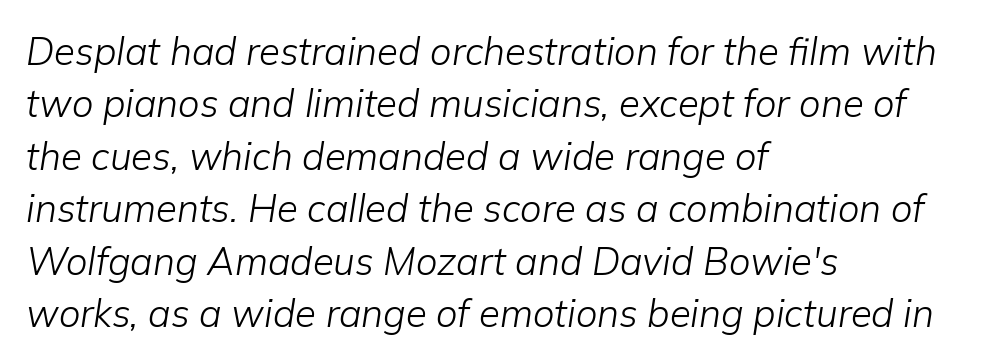
{"italic": "yes", "lean": "right", "slant_degrees": 9, "bold": "no", "weight": "light", "width": "normal", "stroke_contrast": "low", "x_height": "medium", "monospaced": "no", "underline": "no", "align": "left", "line_spacing": "normal", "line_spacing_ratio": 1.38, "letter_spacing": "normal", "letter_spacing_em": 0.0, "glyph_px": 38}
